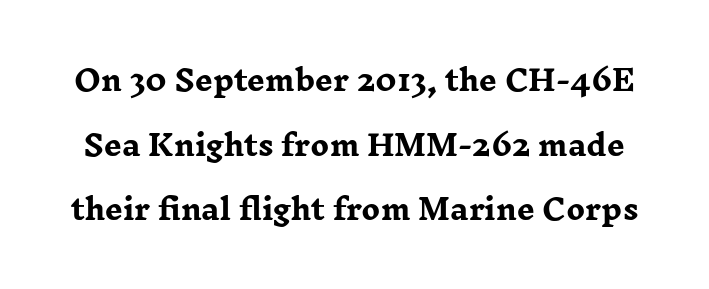
The image shows 28 px heavy, wide serif type, upright; set loose line spacing (2.31x), normal letter spacing, not underlined; low stroke contrast and a medium x-height.
